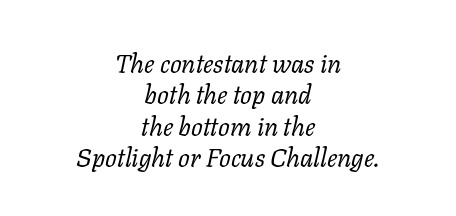
The image shows 26 px text type, italic (leaning right); set centered, line spacing 1.21x, normal letter spacing, not underlined.
